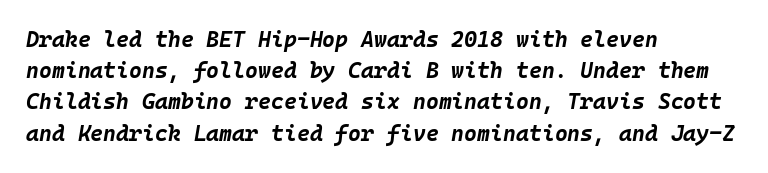
The image shows 22 px bold type, italic (leaning right); set left-aligned, normal line spacing (1.42x), normal letter spacing, not underlined.
